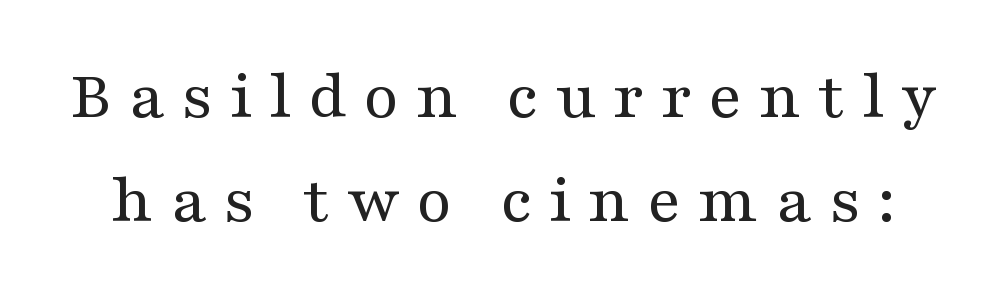
In terms of letterspacing, this is a distinctly airy, spread setting. Check the space under the baseline: it is left empty. The rendering uses natural spacing where letterforms have individual widths. The typography opts for an upright posture over an oblique one.
